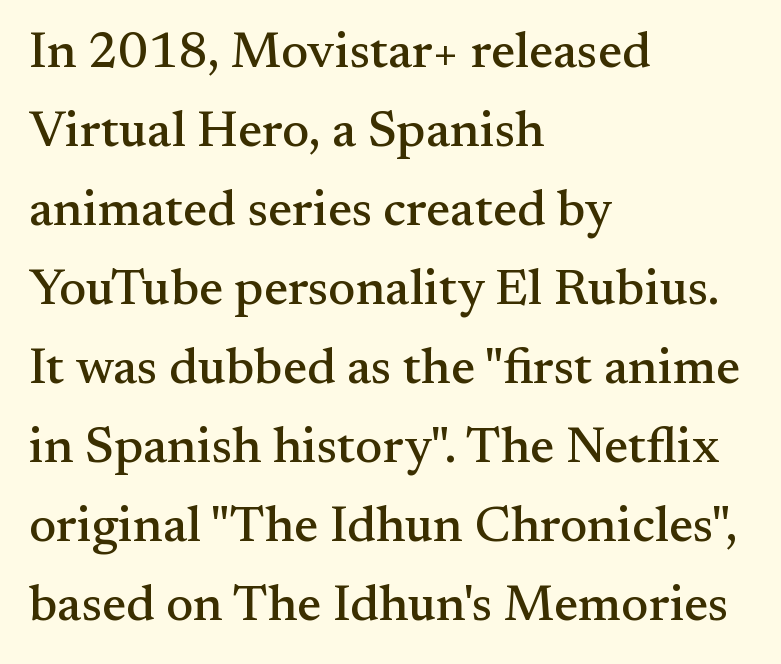
This is serif lettering, the kind often seen in printed books. Between one letter and the next there's only the usual sliver of space. Does the copy run flush right? No — it runs flush left. The face used here is proportionally spaced, like ordinary book or web type.
